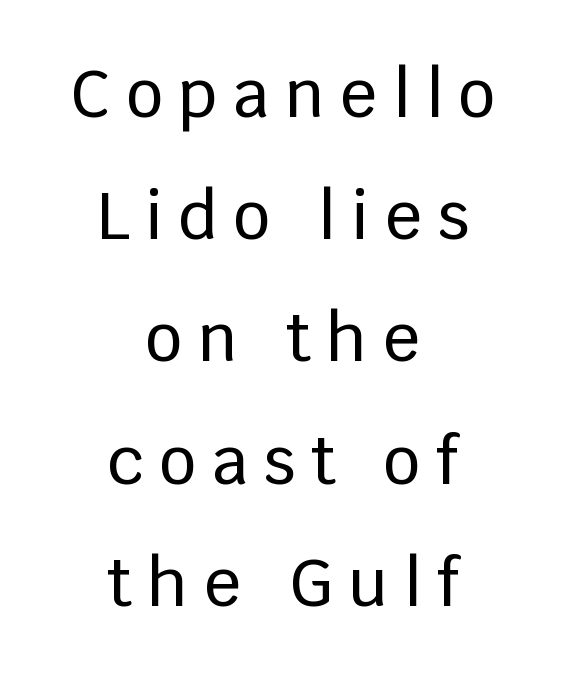
No italicization has been applied; the sample stays upright. Unmarked baselines from the first word to the last. A student would call this center alignment; a typographer would say set centered. The passage shown is typed in a proportional face where columns would drift. Font category for this specimen: sans-serif. Letter spacing: wide.
